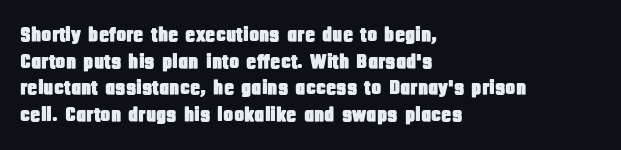
Q: Is the text italic (slanted)? A: No, it is upright.
Q: Is the text underlined? A: No.
Q: How is the paragraph aligned? A: Left-aligned.
Q: Is the spacing between letters normal or unusually wide? A: Normal.
Q: Is the spacing between lines tight, normal or loose? A: Normal.
